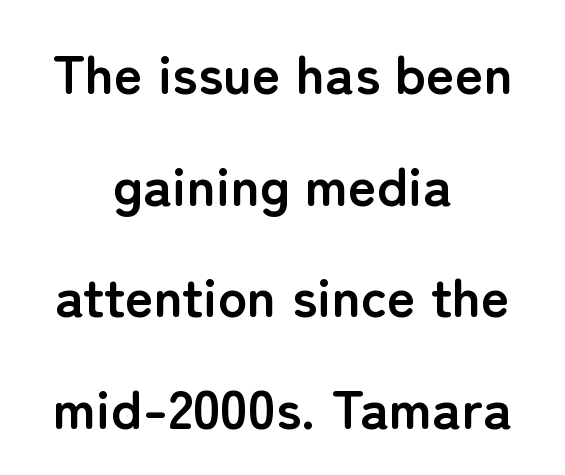
Q: Is the text bold? A: Yes.
Q: Is the text italic (slanted)? A: No, it is upright.
Q: Is the typeface a serif or a sans-serif typeface? A: Sans-serif.
Q: Is the text underlined? A: No.
Q: How is the paragraph aligned? A: Centered.
Q: Is the spacing between letters normal or unusually wide? A: Normal.
Q: Is the spacing between lines tight, normal or loose? A: Loose.
Q: Width (condensed, normal, or wide)? A: Normal.
Q: Stroke contrast? A: Low.
Q: x-height? A: Medium.
Q: Monospaced? A: No.
